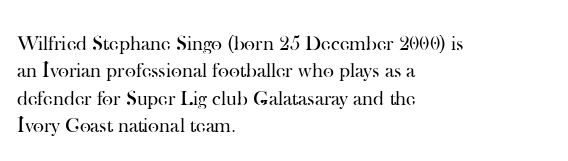
Reading down the block, your eye returns to a fixed left position each line. The weight tops out at a normal text grade. Interline gaps are of average width in this sample. The letters sit at their default tracking, neither squeezed nor spread.
